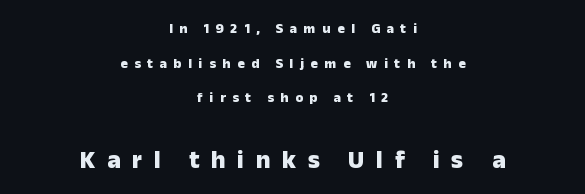
{"italic": "no", "bold": "yes", "underline": "no", "align": "center", "line_spacing": "loose", "line_spacing_ratio": 2.48, "letter_spacing": "wide", "letter_spacing_em": 0.47, "larger_block": "second", "size_ratio": 1.79, "glyph_px": 25}
